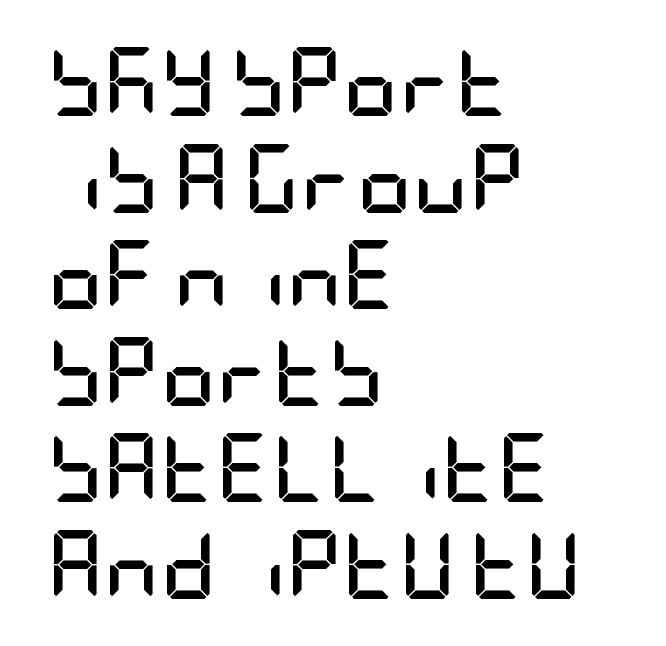
The image shows 69 px semibold, condensed sans-serif type, upright; set left-aligned, normal line spacing (1.4x), normal letter spacing, not underlined; low stroke contrast and a large x-height.
